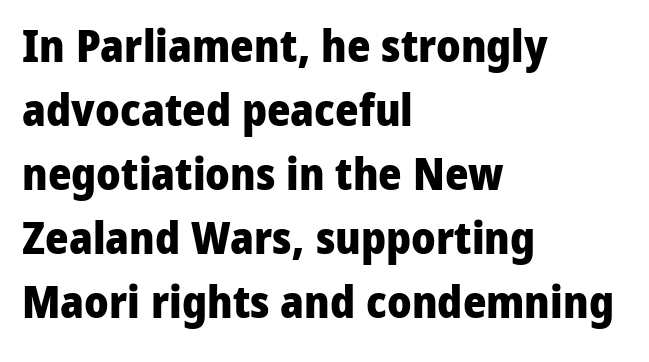
The image shows 45 px heavy sans-serif type, upright; set left-aligned, normal line spacing (1.42x), normal letter spacing, not underlined; low stroke contrast and a medium x-height.
